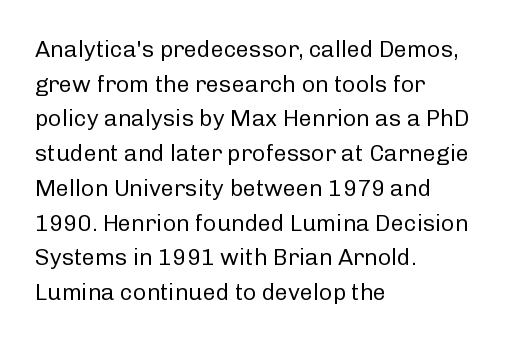
The image shows 23 px text type, upright; set left-aligned, normal line spacing (1.51x), normal letter spacing, not underlined.
